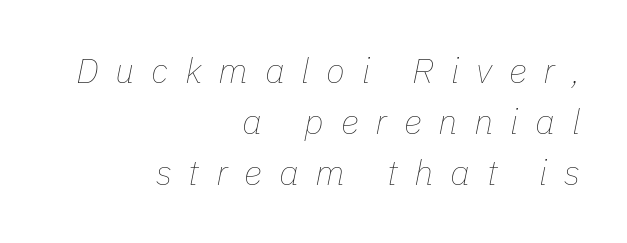
Q: Is the text bold? A: No.
Q: Is the text italic (slanted)? A: Yes, it leans right by about 11 degrees.
Q: Is the text underlined? A: No.
Q: How is the paragraph aligned? A: Right-aligned.
Q: Is the spacing between letters normal or unusually wide? A: Unusually wide.
Q: Is the spacing between lines tight, normal or loose? A: Normal.
Q: Width (condensed, normal, or wide)? A: Normal.
Q: Stroke contrast? A: Low.
Q: x-height? A: Medium.
Q: Monospaced? A: No.
